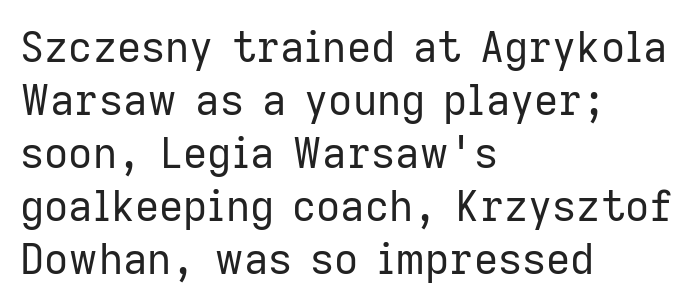
Q: Is the text bold? A: No.
Q: Is the text italic (slanted)? A: No, it is upright.
Q: Is the typeface a serif or a sans-serif typeface? A: Sans-serif.
Q: Is the text underlined? A: No.
Q: How is the paragraph aligned? A: Left-aligned.
Q: Is the spacing between letters normal or unusually wide? A: Normal.
Q: Is the spacing between lines tight, normal or loose? A: Normal.
Q: Width (condensed, normal, or wide)? A: Normal.
Q: Stroke contrast? A: Low.
Q: x-height? A: Medium.
Q: Monospaced? A: No.
